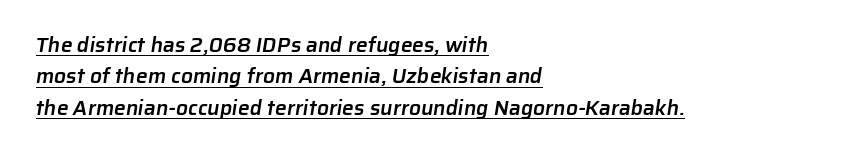
The image shows 21 px text type; set left-aligned, normal line spacing (1.5x), normal letter spacing, underlined.
